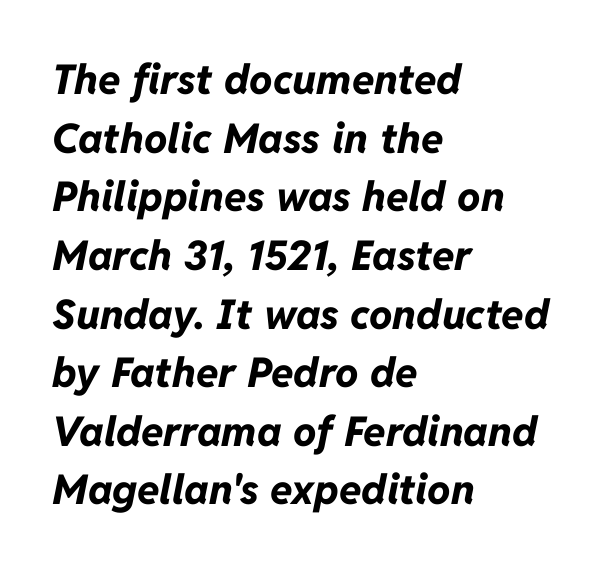
{"italic": "yes", "lean": "right", "slant_degrees": 11, "bold": "yes", "weight": "bold", "width": "normal", "stroke_contrast": "low", "x_height": "medium", "monospaced": "no", "underline": "no", "align": "left", "line_spacing": "normal", "line_spacing_ratio": 1.43, "letter_spacing": "normal", "letter_spacing_em": 0.0, "glyph_px": 41}
